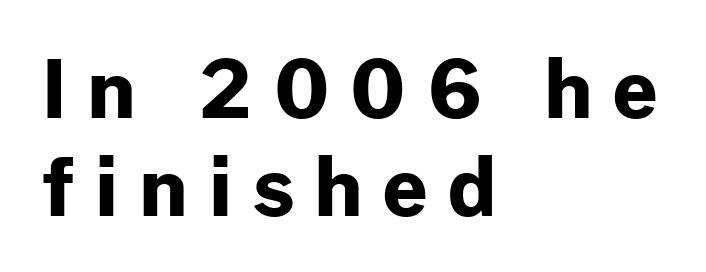
The image shows 79 px bold sans-serif type, upright; set left-aligned, line spacing 1.24x, unusually wide letter spacing (+0.26 em), not underlined; low stroke contrast and a medium x-height.
